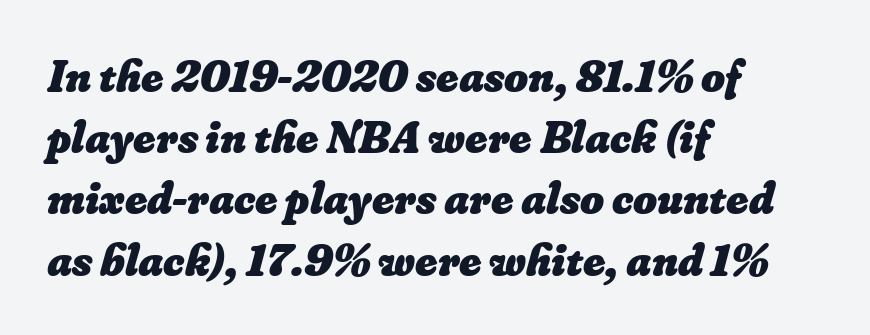
The passage shown is not underscored anywhere. You could not count columns in this text — the font is proportionally spaced. These lines sit exactly where default settings would place them. You could call the tracking neutral — neither tight nor loose. Is the type bold? Yes — the strokes are clearly thick and heavy.
